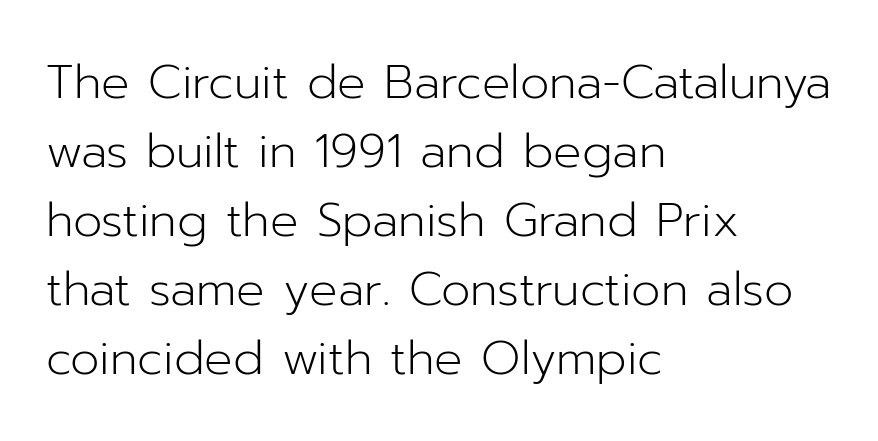
Weight: regular or lighter. Is this a fixed-width face? No — the glyphs have proportional, varying widths. A student would call this left alignment; a typographer would say flush left, rag right. The type sits square on the baseline with zero lean.
